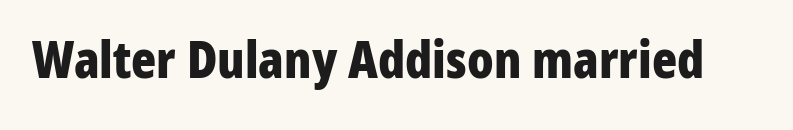
Upright lettering throughout. Does the type have serifs? No, each stem ends abruptly. This rendering features lettering with no underline. The rendering uses natural spacing where letterforms have individual widths.
